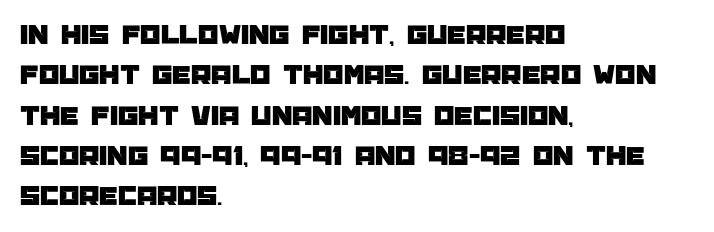
You can tell it's not italic because the verticals are truly vertical. Typographically, this falls in the sans-serif category. Left-aligned paragraph, ragged on the right. Has an underline been added? It has not. The letters advance in unequal steps, a hallmark of proportional type.
